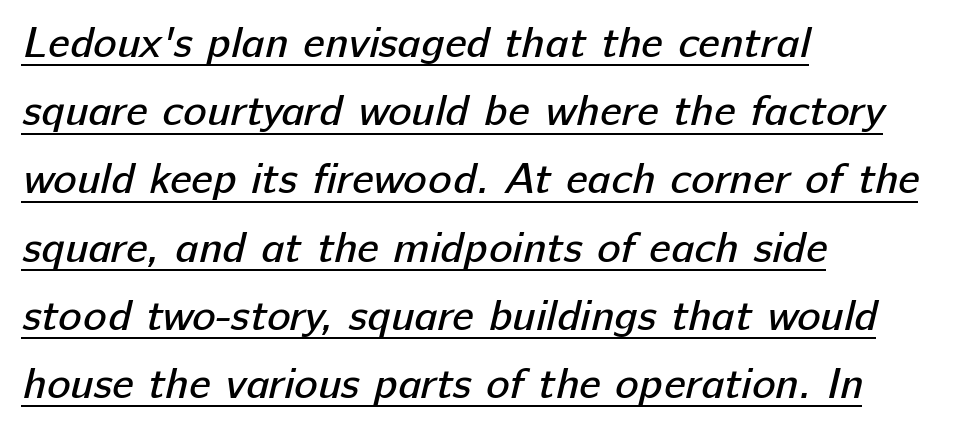
Q: Is the text bold? A: No.
Q: Is the typeface a serif or a sans-serif typeface? A: Sans-serif.
Q: Is the text underlined? A: Yes.
Q: How is the paragraph aligned? A: Left-aligned.
Q: Is the spacing between letters normal or unusually wide? A: Normal.
Q: Is the spacing between lines tight, normal or loose? A: Normal.
Q: Width (condensed, normal, or wide)? A: Normal.
Q: Stroke contrast? A: Low.
Q: x-height? A: Medium.
Q: Monospaced? A: No.
